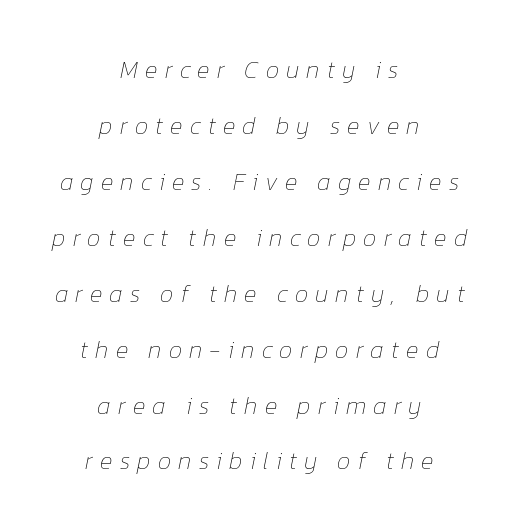
Q: Is the text bold? A: No.
Q: Is the text italic (slanted)? A: Yes, it leans right by about 12 degrees.
Q: Is the text underlined? A: No.
Q: How is the paragraph aligned? A: Centered.
Q: Is the spacing between letters normal or unusually wide? A: Unusually wide.
Q: Is the spacing between lines tight, normal or loose? A: Loose.
